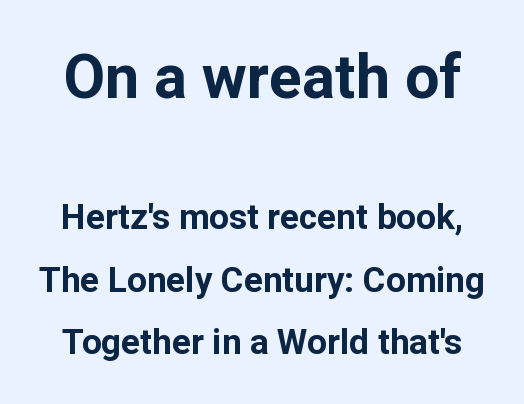
{"serif": "no", "italic": "no", "bold": "yes", "weight": "bold", "width": "normal", "stroke_contrast": "low", "x_height": "medium", "monospaced": "no", "underline": "no", "line_spacing_ratio": 1.79, "letter_spacing": "normal", "letter_spacing_em": 0.0, "larger_block": "first", "size_ratio": 1.74, "glyph_px": 61}
